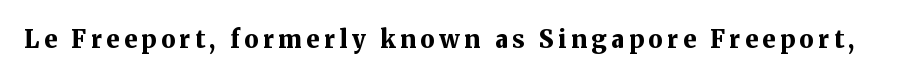
{"italic": "no", "bold": "yes", "underline": "no", "glyph_px": 24}
